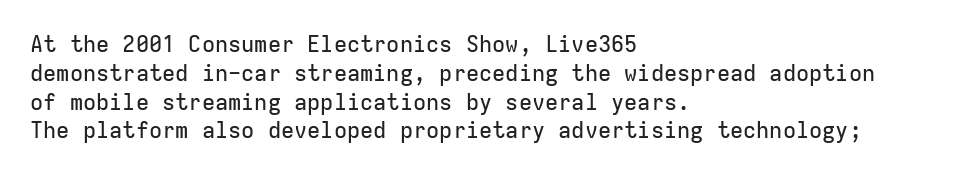
The image shows 22 px text type, upright; set left-aligned, normal line spacing (1.31x), normal letter spacing, not underlined.
